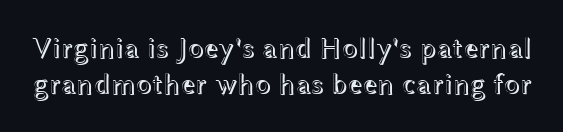
The image shows 29 px wide type, upright; set line spacing 1.23x, normal letter spacing, not underlined; a medium x-height.
